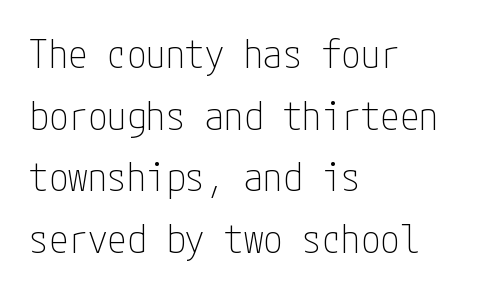
Q: Is the text bold? A: No.
Q: Is the text italic (slanted)? A: No, it is upright.
Q: Is the typeface a serif or a sans-serif typeface? A: Sans-serif.
Q: Is the text underlined? A: No.
Q: How is the paragraph aligned? A: Left-aligned.
Q: Is the spacing between letters normal or unusually wide? A: Normal.
Q: Is the spacing between lines tight, normal or loose? A: Normal.
Q: Width (condensed, normal, or wide)? A: Condensed.
Q: Stroke contrast? A: Low.
Q: x-height? A: Medium.
